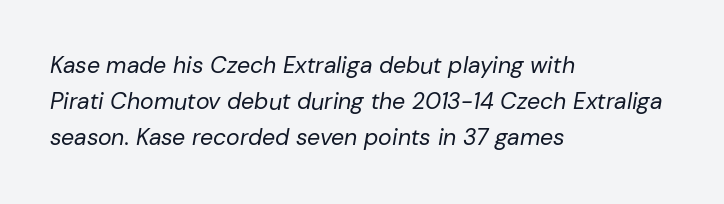
{"italic": "yes", "lean": "right", "slant_degrees": 10, "bold": "no", "underline": "no", "align": "left", "line_spacing": "normal", "line_spacing_ratio": 1.57, "letter_spacing": "normal", "letter_spacing_em": 0.0, "glyph_px": 23}
